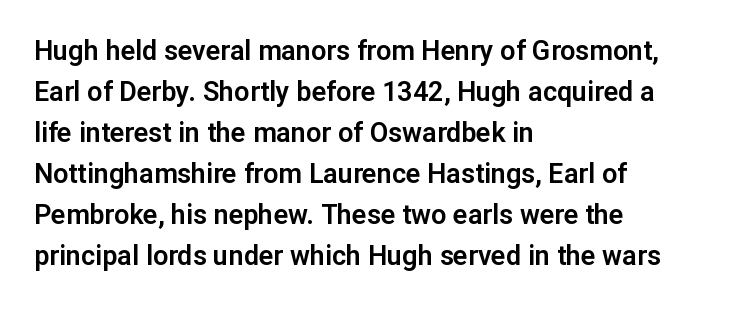
Q: Is the text italic (slanted)? A: No, it is upright.
Q: Is the text underlined? A: No.
Q: How is the paragraph aligned? A: Left-aligned.
Q: Is the spacing between letters normal or unusually wide? A: Normal.
Q: Is the spacing between lines tight, normal or loose? A: Normal.
